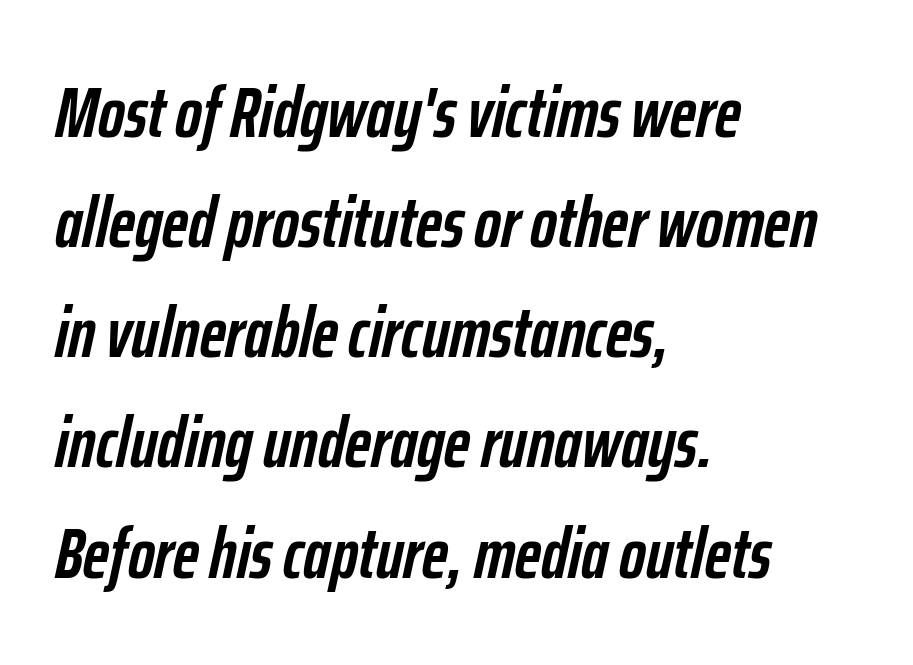
The image shows 72 px semibold, condensed type, italic (leaning right); set left-aligned, normal line spacing (1.53x), normal letter spacing, not underlined; low stroke contrast and a medium x-height.
